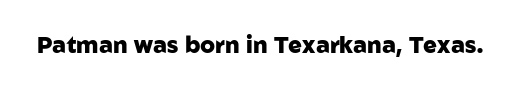
Notice how thick the strokes are: this is what a full bold looks like. In terms of letterspacing, this is plain default setting. The specimen omits any rule beneath the text block's lines. The lettering stays uniformly vertical, giving the passage a roman look.
